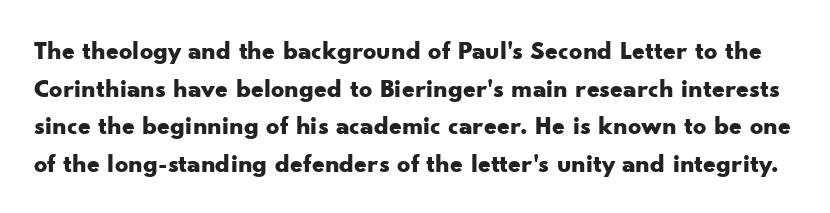
The image shows 26 px bold type, upright; set normal line spacing (1.45x), normal letter spacing, not underlined.
